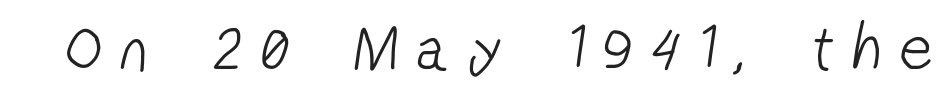
Q: Is the text bold? A: No.
Q: Is the typeface a serif or a sans-serif typeface? A: Sans-serif.
Q: Is the text underlined? A: No.
Q: Is the spacing between letters normal or unusually wide? A: Unusually wide.
Q: Width (condensed, normal, or wide)? A: Condensed.
Q: Stroke contrast? A: Low.
Q: x-height? A: Medium.
Q: Monospaced? A: No.
